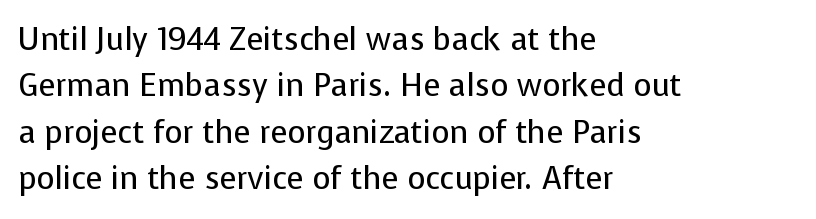
Q: Is the text bold? A: No.
Q: Is the text italic (slanted)? A: No, it is upright.
Q: Is the typeface a serif or a sans-serif typeface? A: Sans-serif.
Q: Is the text underlined? A: No.
Q: How is the paragraph aligned? A: Left-aligned.
Q: Is the spacing between letters normal or unusually wide? A: Normal.
Q: Is the spacing between lines tight, normal or loose? A: Normal.
Q: Width (condensed, normal, or wide)? A: Normal.
Q: Stroke contrast? A: Low.
Q: x-height? A: Medium.
Q: Monospaced? A: No.
